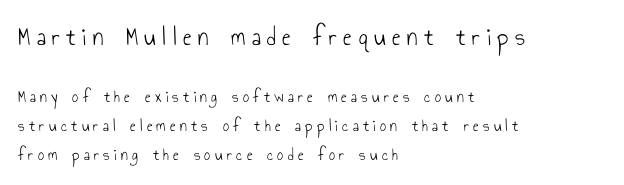
Q: Is the text bold? A: No.
Q: Is the text italic (slanted)? A: No, it is upright.
Q: Is the text underlined? A: No.
Q: How is the paragraph aligned? A: Left-aligned.
Q: Is the spacing between letters normal or unusually wide? A: Unusually wide.
Q: Which block of text is set in a larger size, the first (top) or the second (bottom)? A: The first (top) one.
